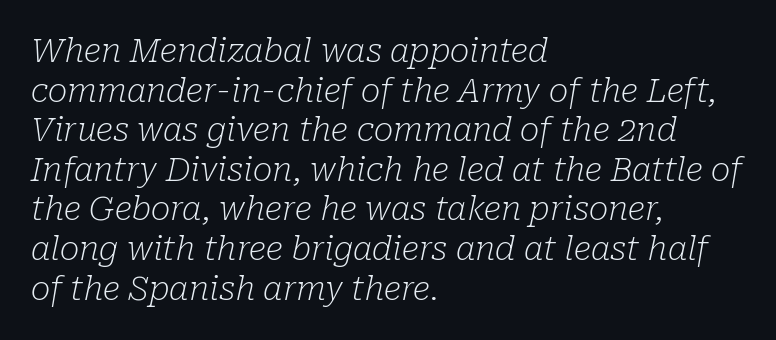
{"serif": "yes", "italic": "yes", "lean": "right", "slant_degrees": 10, "bold": "no", "weight": "light", "width": "normal", "stroke_contrast": "low", "x_height": "medium", "monospaced": "no", "underline": "no", "align": "left", "line_spacing_ratio": 1.2, "letter_spacing": "normal", "letter_spacing_em": 0.0, "glyph_px": 33}
